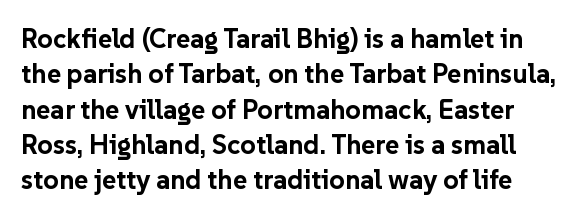
The image shows 27 px bold type, upright; set normal line spacing (1.31x), normal letter spacing, not underlined.
